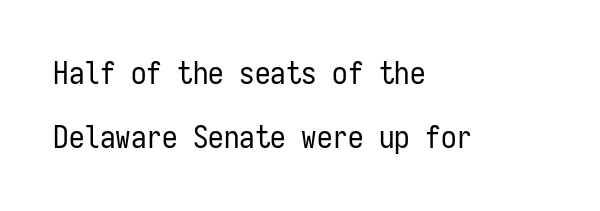
The image shows 31 px regular-weight, condensed sans-serif type, upright, monospaced; set left-aligned, loose line spacing (2.08x), normal letter spacing, not underlined; low stroke contrast and a medium x-height.
